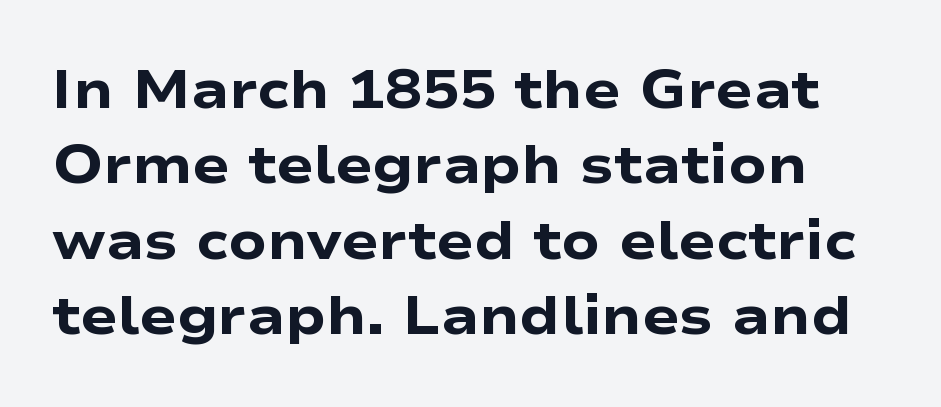
The lettering holds an erect, upright posture throughout. Looks like regular typesetting: each glyph gets only the width it needs. The tracking reads as untouched default to a designer's eye. Reading down the column, the eye jumps a familiar distance to each next line. Rule under the text: the space is simply empty.
